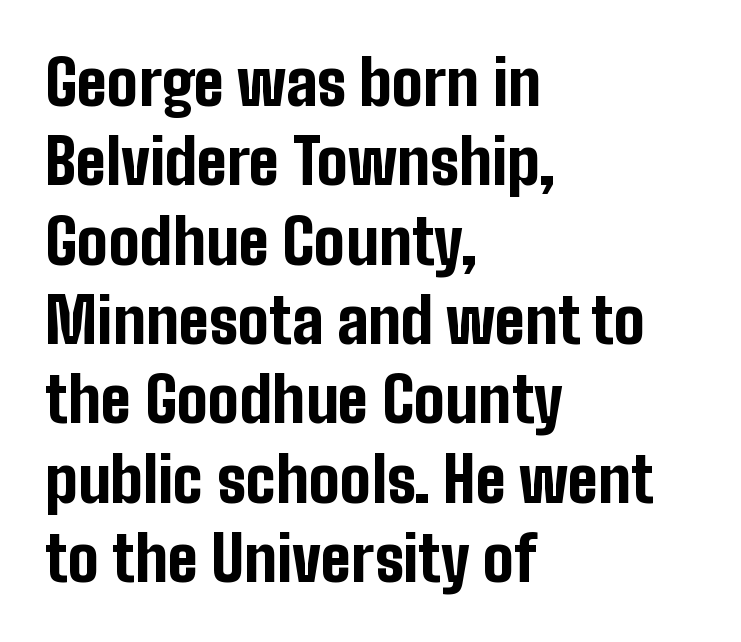
These lines sit exactly where default settings would place them. The text was rendered using a sans face with plain stroke endings. Any mark beneath the type? The region is blank. This sample uses plain, unmodified letter spacing. Vertical strokes here are truly vertical. These lines carry a lot of weight — the face is fully bold.
